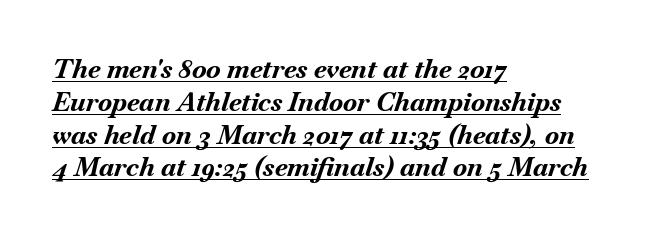
Q: Is the text bold? A: Yes.
Q: Is the text italic (slanted)? A: Yes, it leans right by about 18 degrees.
Q: Is the text underlined? A: Yes.
Q: How is the paragraph aligned? A: Left-aligned.
Q: Is the spacing between letters normal or unusually wide? A: Normal.
Q: Is the spacing between lines tight, normal or loose? A: Normal.
